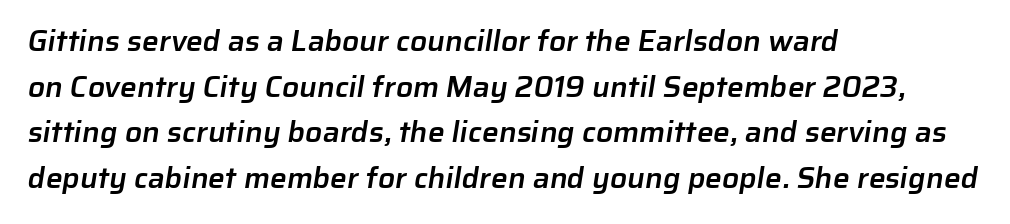
The image shows 30 px semibold sans-serif type; set left-aligned, normal line spacing (1.52x), normal letter spacing, not underlined; low stroke contrast and a medium x-height.
